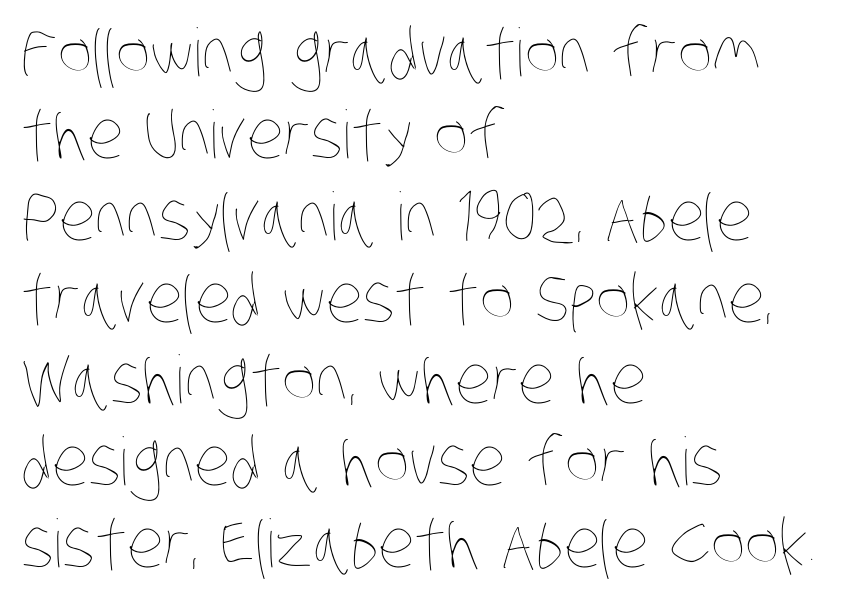
{"bold": "no", "weight": "thin", "width": "condensed", "stroke_contrast": "low", "x_height": "large", "monospaced": "no", "underline": "no", "align": "left", "line_spacing_ratio": 1.24, "letter_spacing": "normal", "letter_spacing_em": 0.0, "glyph_px": 66}
